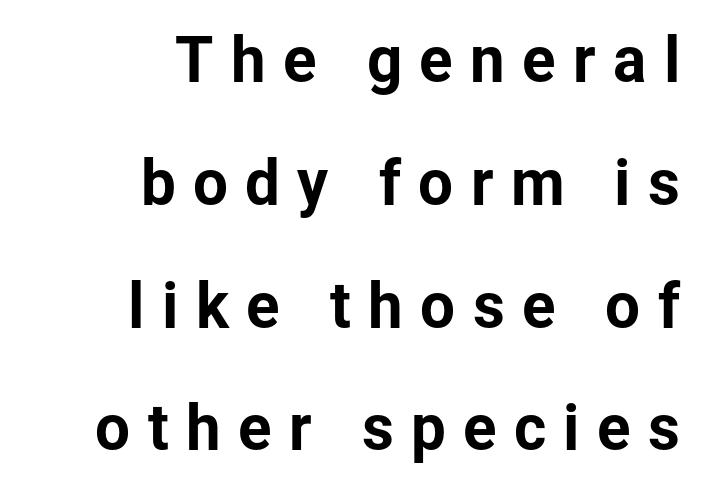
The image shows 62 px sans-serif type, upright; set right-aligned, loose line spacing (1.98x), unusually wide letter spacing (+0.28 em), not underlined; low stroke contrast and a medium x-height.
